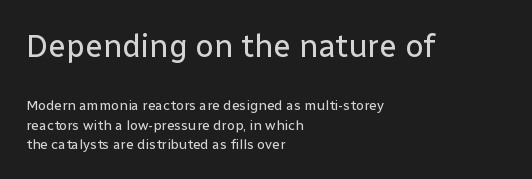
Letterform terminals end flat and unadorned throughout the passage. Compare the two chunks: the upper has the greater cap height. Heaviness? Minimal to ordinary, like unemphasized prose. The passage shown is not underscored anywhere. Is there much room between lines? A standard amount, neither cramped nor airy. Is the block centered? No — it sits flush against the left margin.
